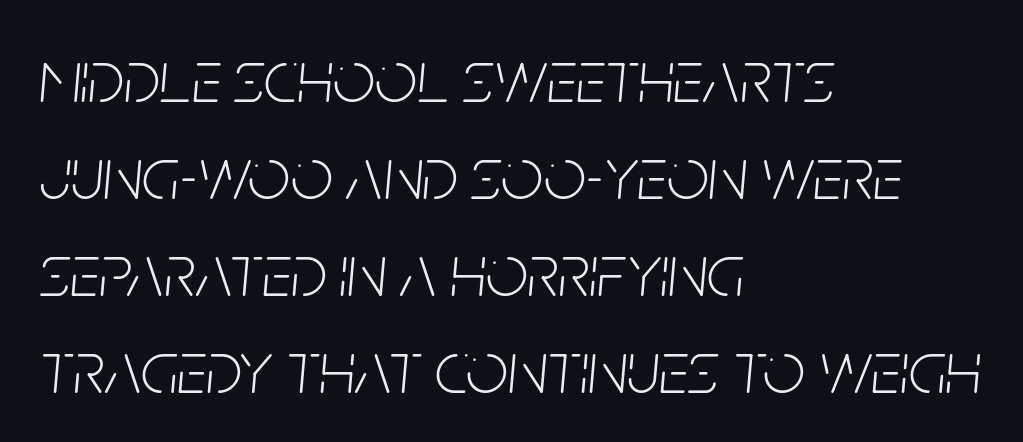
The specimen reads as italic at a glance. The font is comparable to plain body text, perhaps lighter. Line beginnings align vertically; line endings do not. Honestly, there is no underline to notice here at all.
